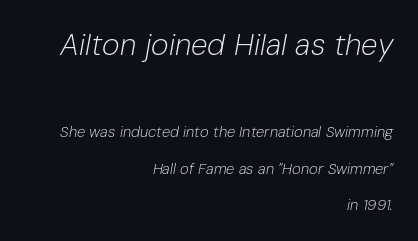
Q: Is the text bold? A: No.
Q: Is the text italic (slanted)? A: Yes, it leans right by about 10 degrees.
Q: Is the text underlined? A: No.
Q: How is the paragraph aligned? A: Right-aligned.
Q: Is the spacing between letters normal or unusually wide? A: Normal.
Q: Is the spacing between lines tight, normal or loose? A: Loose.
Q: Which block of text is set in a larger size, the first (top) or the second (bottom)? A: The first (top) one.
Q: Width (condensed, normal, or wide)? A: Normal.
Q: Stroke contrast? A: Low.
Q: x-height? A: Medium.
Q: Monospaced? A: No.
